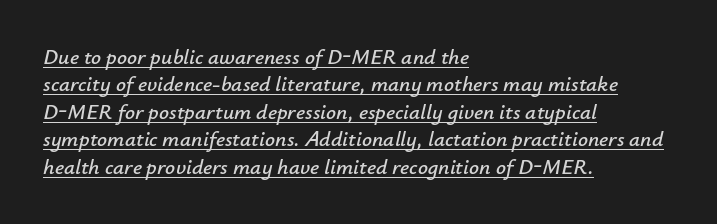
The words here are underlined. The rows are spaced the way most documents space them. Looking at the ascenders, they clearly lean. This rendering uses left alignment, leaving the right contour irregular. Does extra space separate the letters? No, they use regular spacing.
